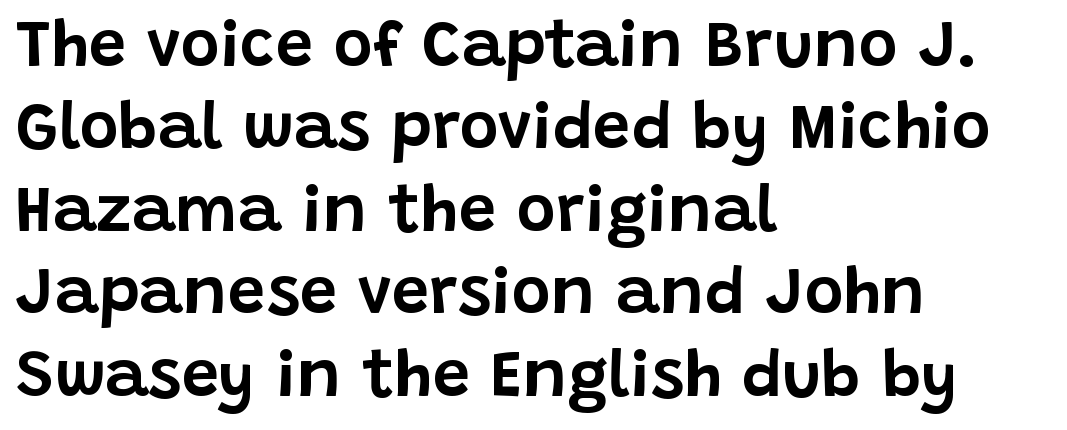
The image shows 67 px sans-serif type, upright; set left-aligned, line spacing 1.23x, normal letter spacing, not underlined; low stroke contrast and a large x-height.
